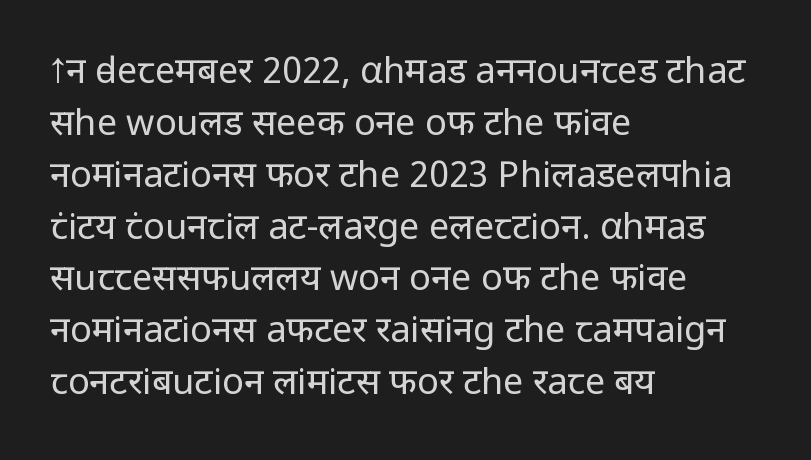
Q: Is the text bold? A: No.
Q: Is the text italic (slanted)? A: No, it is upright.
Q: Is the typeface a serif or a sans-serif typeface? A: Sans-serif.
Q: Is the text underlined? A: No.
Q: How is the paragraph aligned? A: Left-aligned.
Q: Is the spacing between letters normal or unusually wide? A: Normal.
Q: Is the spacing between lines tight, normal or loose? A: Normal.
Q: Width (condensed, normal, or wide)? A: Normal.
Q: Stroke contrast? A: Low.
Q: x-height? A: Medium.
Q: Monospaced? A: No.
